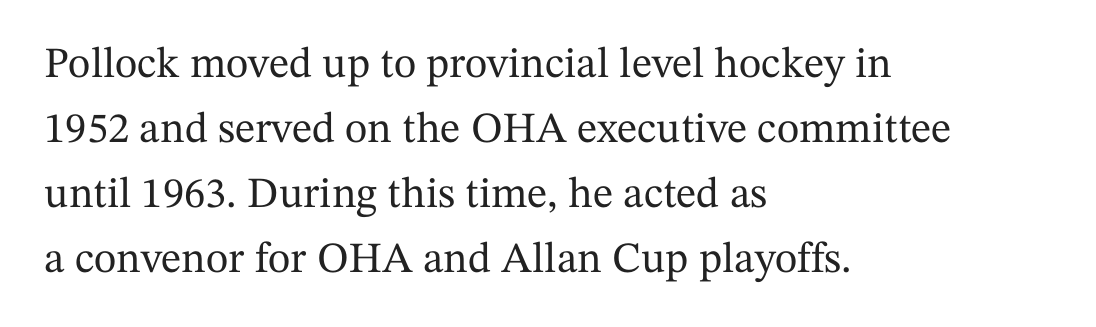
Q: Is the text italic (slanted)? A: No, it is upright.
Q: Is the typeface a serif or a sans-serif typeface? A: Serif.
Q: Is the text underlined? A: No.
Q: How is the paragraph aligned? A: Left-aligned.
Q: Is the spacing between letters normal or unusually wide? A: Normal.
Q: Is the spacing between lines tight, normal or loose? A: Normal.
Q: Width (condensed, normal, or wide)? A: Normal.
Q: Stroke contrast? A: Medium.
Q: x-height? A: Medium.
Q: Monospaced? A: No.
